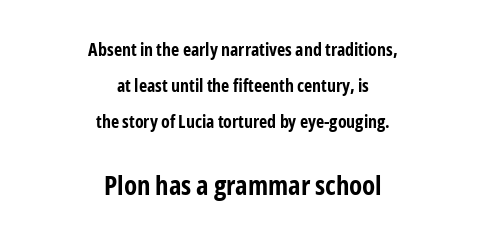
{"italic": "no", "bold": "yes", "underline": "no", "align": "center", "line_spacing": "loose", "line_spacing_ratio": 2.0, "letter_spacing": "normal", "letter_spacing_em": 0.0, "larger_block": "second", "size_ratio": 1.5, "glyph_px": 27}
